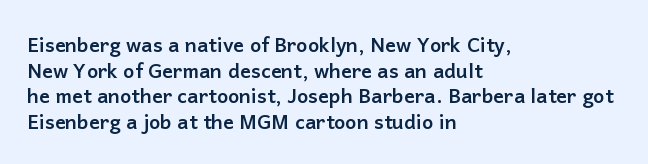
{"italic": "no", "bold": "yes", "underline": "no", "align": "left", "line_spacing": "normal", "line_spacing_ratio": 1.28, "letter_spacing": "normal", "letter_spacing_em": 0.0, "glyph_px": 20}
